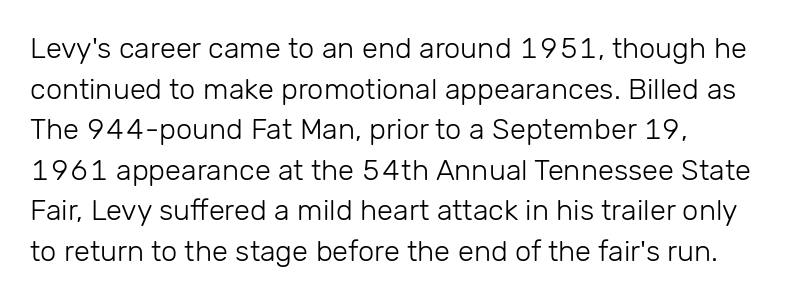
In terms of letterspacing, this is plain default setting. The lettering stays uniformly vertical, giving the passage a roman look. The font sits on the lighter half of the weight spectrum, regular included. The characters display no serif detailing; their extremities are plain. Evenly set lines give the paragraph a standard silhouette.
